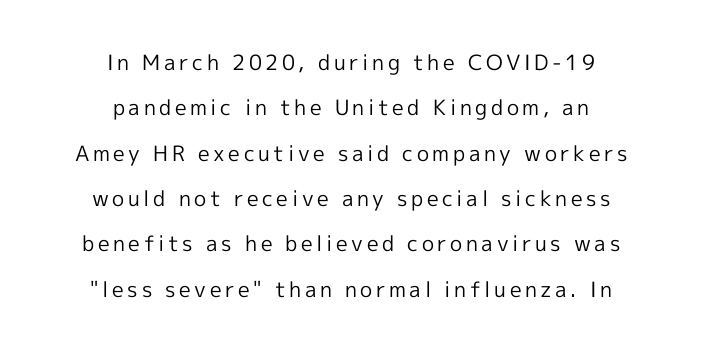
Each stroke keeps to a modest, everyday thickness or less. The lettering stays uniformly vertical, giving the passage a roman look. Alignment: centered. Baseline-to-baseline distance is far greater than the letter height.
